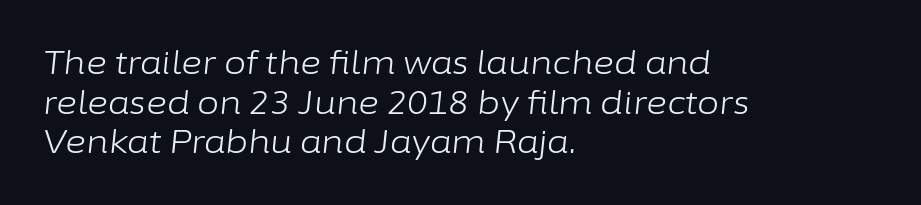
{"italic": "yes", "lean": "right", "slant_degrees": 6, "bold": "no", "weight": "light", "width": "normal", "stroke_contrast": "low", "x_height": "medium", "monospaced": "no", "underline": "no", "align": "left", "line_spacing_ratio": 1.24, "letter_spacing": "normal", "letter_spacing_em": 0.0, "glyph_px": 32}
